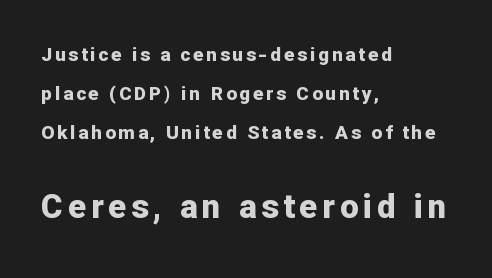
Q: Is the text bold? A: Yes.
Q: Is the text italic (slanted)? A: No, it is upright.
Q: Is the typeface a serif or a sans-serif typeface? A: Sans-serif.
Q: Is the text underlined? A: No.
Q: How is the paragraph aligned? A: Left-aligned.
Q: Is the spacing between lines tight, normal or loose? A: Loose.
Q: Which block of text is set in a larger size, the first (top) or the second (bottom)? A: The second (bottom) one.
Q: Width (condensed, normal, or wide)? A: Normal.
Q: Stroke contrast? A: Low.
Q: x-height? A: Medium.
Q: Monospaced? A: No.
